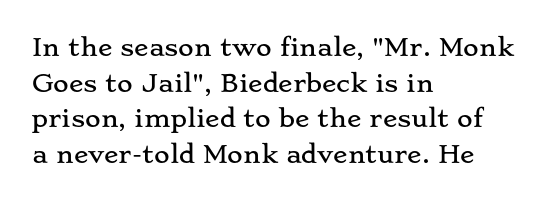
The image shows 24 px text type, upright; set left-aligned, normal line spacing (1.48x), normal letter spacing, not underlined.
